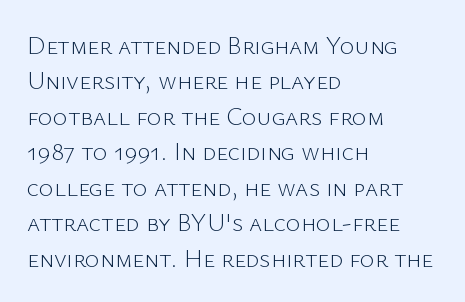
The image shows 25 px text type, upright; set left-aligned, normal line spacing (1.42x), normal letter spacing, not underlined.
